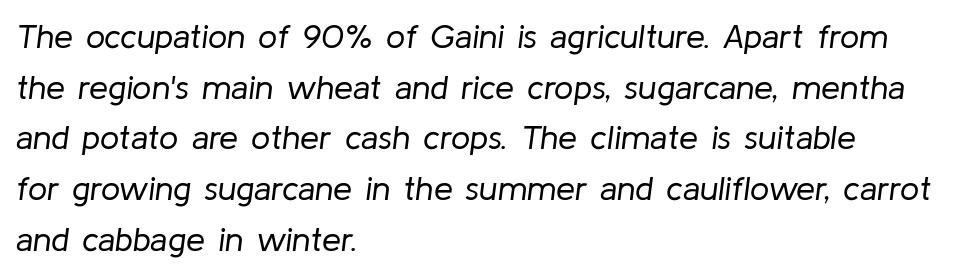
The image shows 34 px regular-weight type, italic (leaning right); set left-aligned, normal line spacing (1.49x), normal letter spacing, not underlined; low stroke contrast and a medium x-height.
